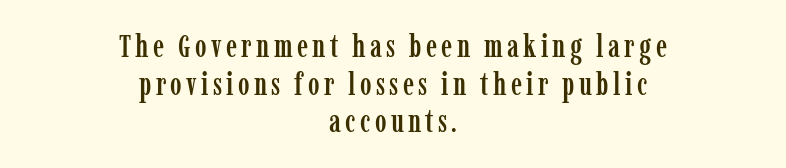
Q: Is the text italic (slanted)? A: No, it is upright.
Q: Is the typeface a serif or a sans-serif typeface? A: Serif.
Q: Is the text underlined? A: No.
Q: How is the paragraph aligned? A: Centered.
Q: Width (condensed, normal, or wide)? A: Condensed.
Q: Stroke contrast? A: Low.
Q: x-height? A: Medium.
Q: Monospaced? A: No.
